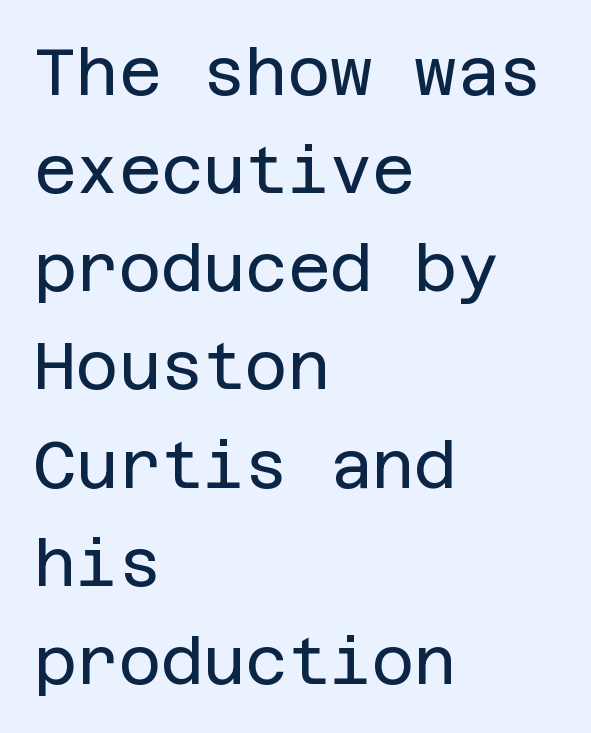
Quick note: interline space is typical. Tracking value appears to be zero — textbook default spacing. Examine the stroke ends and you'll find no serifs. Tall strokes in this sample are plumb rather than angled. Bare-footed words on every line.
